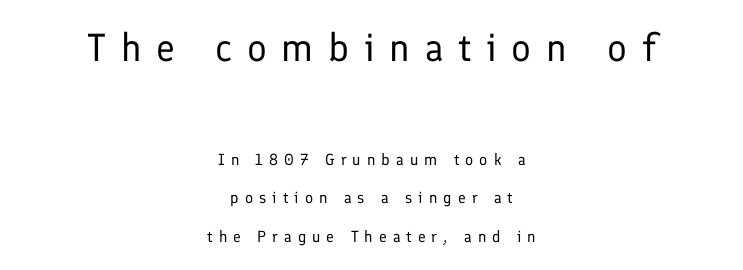
{"serif": "no", "italic": "no", "bold": "no", "weight": "regular", "width": "normal", "stroke_contrast": "low", "x_height": "medium", "monospaced": "no", "underline": "no", "align": "center", "line_spacing": "loose", "line_spacing_ratio": 2.42, "letter_spacing": "wide", "letter_spacing_em": 0.38, "larger_block": "first", "size_ratio": 2.44, "glyph_px": 39}
